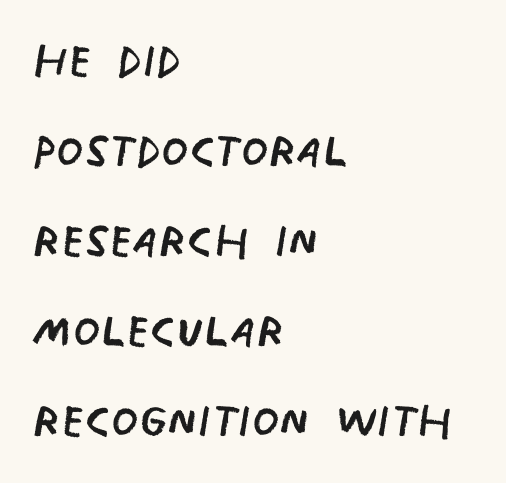
The image shows 62 px regular-weight, condensed sans-serif type; set left-aligned, normal line spacing (1.45x), normal letter spacing, not underlined; low stroke contrast and a large x-height.
